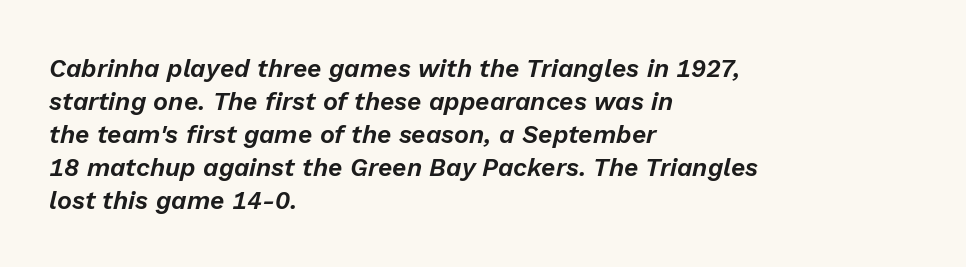
Alignment: flush left. These lines keep a tight, regular rhythm from letter to letter. Every character sits at an angle, as italics do. Descenders hang freely into open space.
